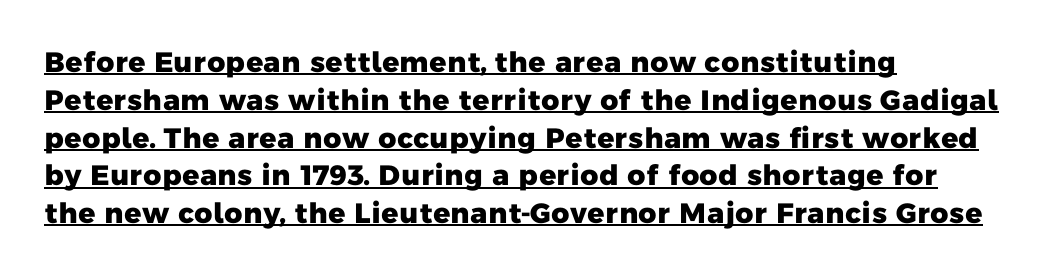
The face used here is a sans, in the tradition of grotesques and geometrics. Typesetter's note: full bold, strokes at maximum text heaviness. If you measured baseline to baseline, you'd find a middling distance. A student would call this left alignment; a typographer would say flush left, rag right. Somebody hit Ctrl+U on this one — the words are underlined.
